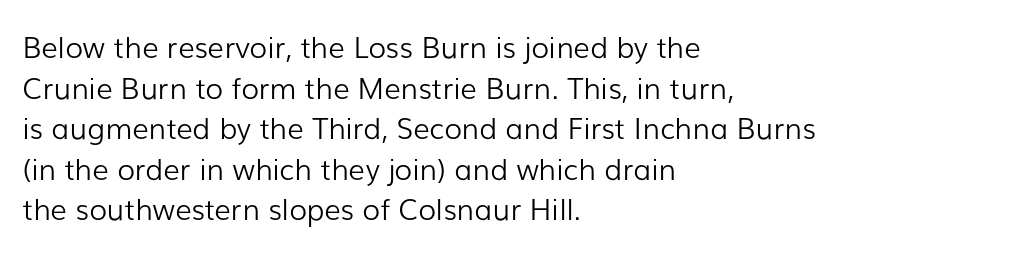
Q: Is the text bold? A: No.
Q: Is the text italic (slanted)? A: No, it is upright.
Q: Is the typeface a serif or a sans-serif typeface? A: Sans-serif.
Q: Is the text underlined? A: No.
Q: How is the paragraph aligned? A: Left-aligned.
Q: Is the spacing between letters normal or unusually wide? A: Normal.
Q: Is the spacing between lines tight, normal or loose? A: Normal.
Q: Width (condensed, normal, or wide)? A: Normal.
Q: Stroke contrast? A: Low.
Q: x-height? A: Medium.
Q: Monospaced? A: No.
